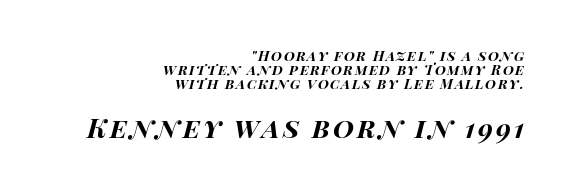
The line-height multiplier appears low, near solid setting. Characters are canted at an angle relative to the baseline's perpendicular. Every row of glyphs terminates at an identical x-position on the right. The space beneath each line is pristine and unruled.
